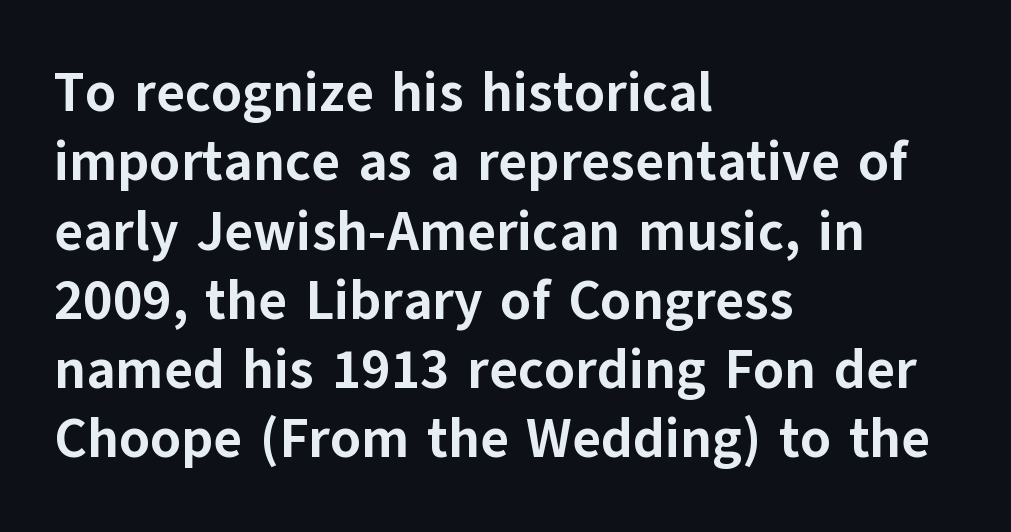
The image shows 55 px bold sans-serif type, upright; set left-aligned, normal line spacing (1.26x), normal letter spacing, not underlined; low stroke contrast and a medium x-height.
